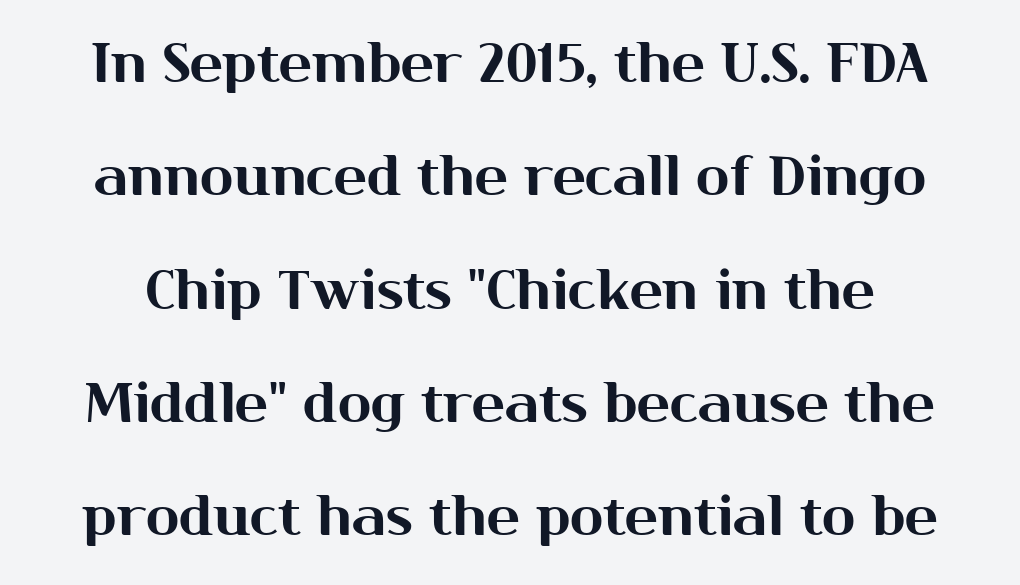
{"serif": "no", "italic": "no", "width": "normal", "stroke_contrast": "medium", "x_height": "medium", "monospaced": "no", "underline": "no", "line_spacing": "loose", "line_spacing_ratio": 2.06, "letter_spacing": "normal", "letter_spacing_em": 0.0, "glyph_px": 55}
